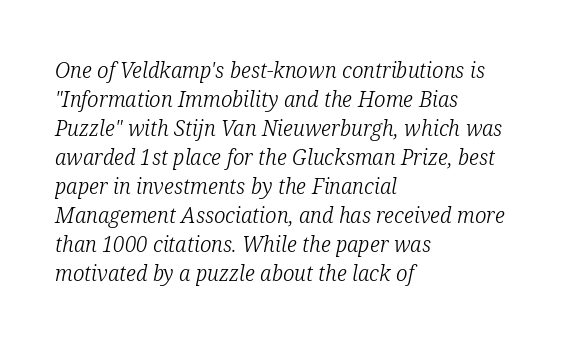
The image shows 21 px text type, italic (leaning right); set left-aligned, normal line spacing (1.38x), normal letter spacing, not underlined.
